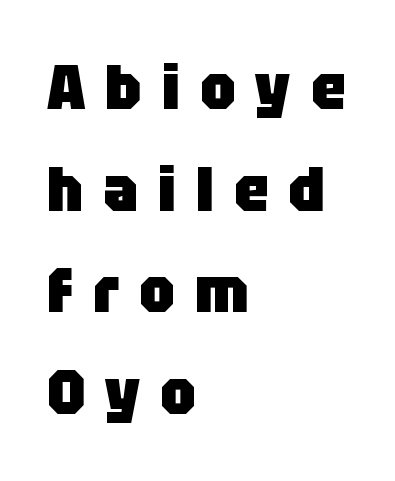
Spacing verdict: proportional, widths tailored to each character. The glyphs in this specimen are sans serif. These lines have a slow, spaced-out rhythm from letter to letter. Layout note: lines flush left. Only glyphs here, with clear space below each row. Do the letters lean? They stand straight.
